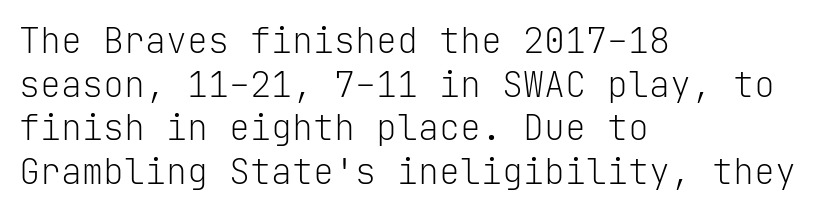
Tracking value appears to be zero — textbook default spacing. These lines are composed in type without serifs. Posture: straight, roman, zero tilt. This block has exactly the height ordinary leading produces.
